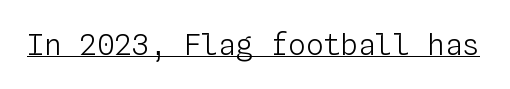
Q: Is the text bold? A: No.
Q: Is the text italic (slanted)? A: No, it is upright.
Q: Is the text underlined? A: Yes.
Q: Is the spacing between letters normal or unusually wide? A: Normal.
Q: Width (condensed, normal, or wide)? A: Normal.
Q: Stroke contrast? A: Low.
Q: x-height? A: Medium.
Q: Monospaced? A: Yes.
